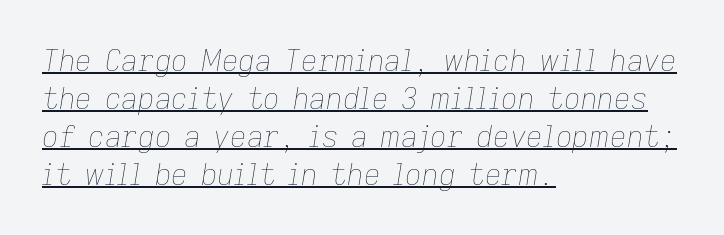
Think of a printed novel: that variable character pitch is what you see here. A typesetter would call this leading conventional body-copy spacing. Casual observation: everything's shoved over to the left. Slant detected: the letters are inclined. Every word sits above its own underline. Caption: standard tracking, unaltered.
